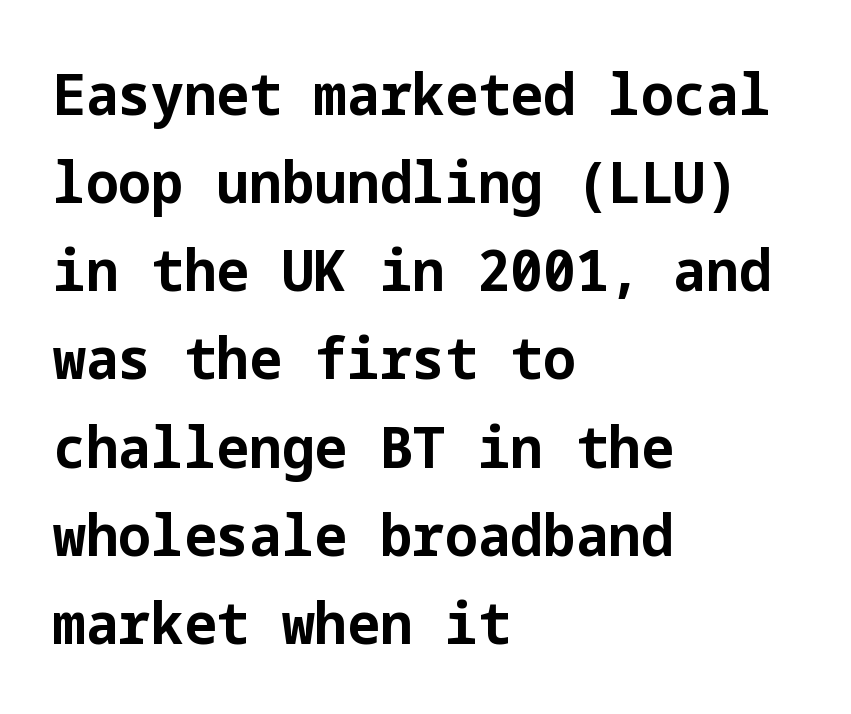
Q: Is the text bold? A: Yes.
Q: Is the text italic (slanted)? A: No, it is upright.
Q: Is the typeface a serif or a sans-serif typeface? A: Sans-serif.
Q: Is the text underlined? A: No.
Q: How is the paragraph aligned? A: Left-aligned.
Q: Is the spacing between letters normal or unusually wide? A: Normal.
Q: Is the spacing between lines tight, normal or loose? A: Normal.
Q: Width (condensed, normal, or wide)? A: Normal.
Q: Stroke contrast? A: Low.
Q: x-height? A: Medium.
